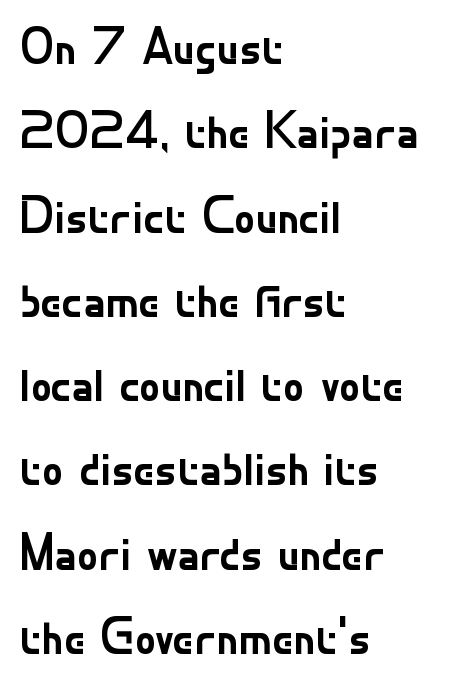
Q: Is the text bold? A: No.
Q: Is the text italic (slanted)? A: No, it is upright.
Q: Is the typeface a serif or a sans-serif typeface? A: Sans-serif.
Q: Is the text underlined? A: No.
Q: How is the paragraph aligned? A: Left-aligned.
Q: Is the spacing between letters normal or unusually wide? A: Normal.
Q: Is the spacing between lines tight, normal or loose? A: Normal.
Q: Width (condensed, normal, or wide)? A: Normal.
Q: Stroke contrast? A: Low.
Q: x-height? A: Small.
Q: Monospaced? A: No.
